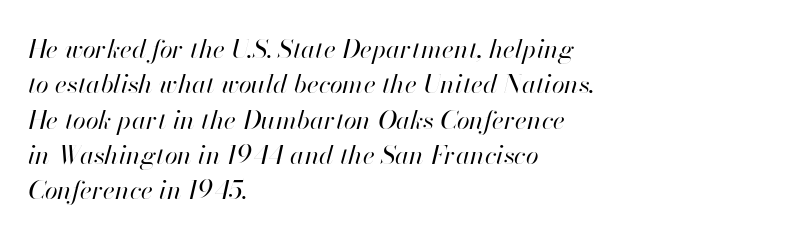
Q: Is the text bold? A: No.
Q: Is the text italic (slanted)? A: Yes, it leans right by about 13 degrees.
Q: Is the text underlined? A: No.
Q: How is the paragraph aligned? A: Left-aligned.
Q: Is the spacing between letters normal or unusually wide? A: Normal.
Q: Is the spacing between lines tight, normal or loose? A: Normal.
